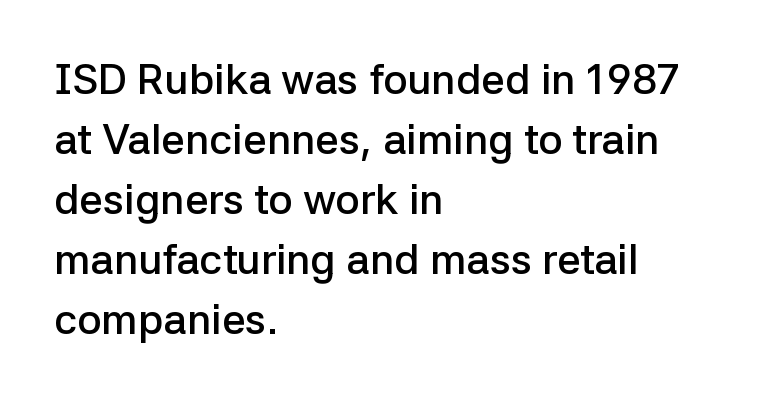
Typesetter's note: demi weight, one step under bold. Here the designer chose a conventional face with non-uniform glyph widths. The ragged edge is on the right, which tells us the setting is flush left. The words here are not underlined. When letters stand straight like this, we call the style roman or upright. Interline gaps are of average width in this sample.
